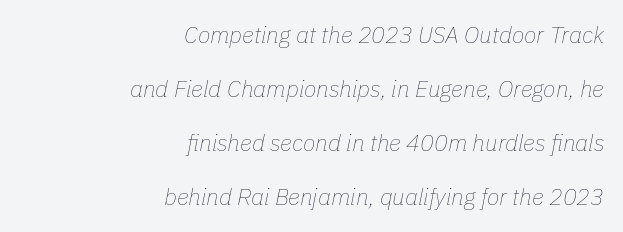
{"italic": "yes", "lean": "right", "slant_degrees": 11, "bold": "no", "underline": "no", "align": "right", "line_spacing": "loose", "line_spacing_ratio": 2.35, "letter_spacing": "normal", "letter_spacing_em": 0.0, "glyph_px": 23}
